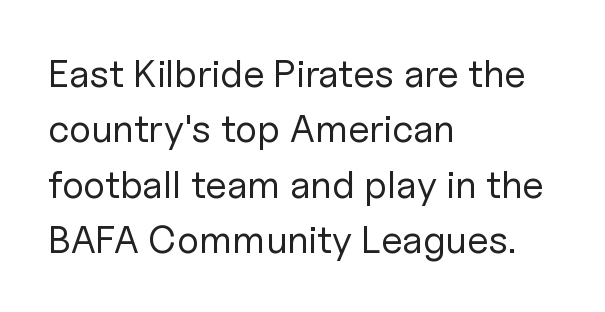
Q: Is the text bold? A: No.
Q: Is the text italic (slanted)? A: No, it is upright.
Q: Is the typeface a serif or a sans-serif typeface? A: Sans-serif.
Q: Is the text underlined? A: No.
Q: How is the paragraph aligned? A: Left-aligned.
Q: Is the spacing between letters normal or unusually wide? A: Normal.
Q: Is the spacing between lines tight, normal or loose? A: Normal.
Q: Width (condensed, normal, or wide)? A: Normal.
Q: Stroke contrast? A: Low.
Q: x-height? A: Medium.
Q: Monospaced? A: No.
